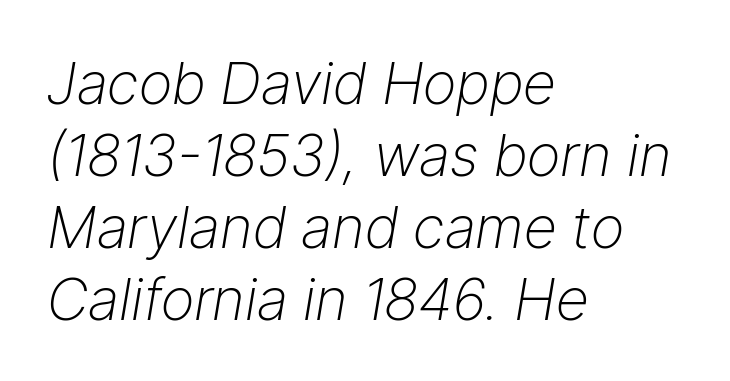
{"italic": "yes", "lean": "right", "slant_degrees": 9, "bold": "no", "weight": "light", "width": "normal", "stroke_contrast": "low", "x_height": "medium", "monospaced": "no", "underline": "no", "align": "left", "line_spacing_ratio": 1.24, "letter_spacing": "normal", "letter_spacing_em": 0.0, "glyph_px": 58}
